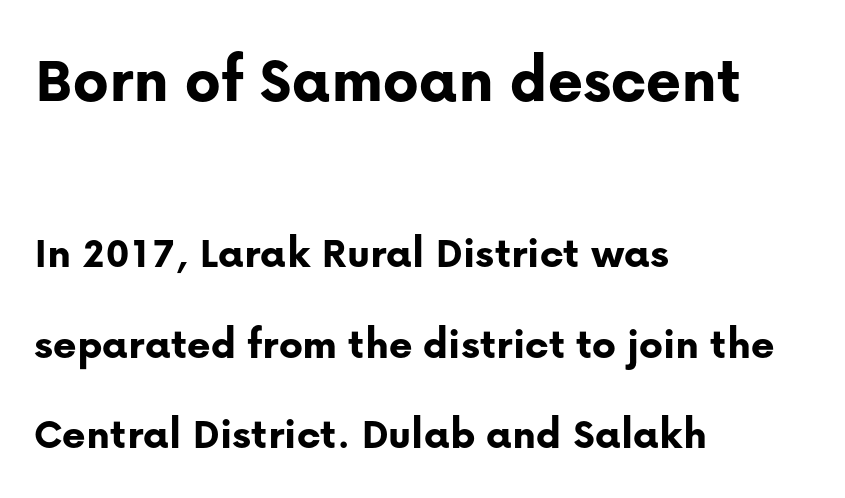
{"serif": "no", "italic": "no", "bold": "yes", "weight": "bold", "width": "normal", "stroke_contrast": "low", "x_height": "medium", "monospaced": "no", "underline": "no", "align": "left", "line_spacing": "loose", "line_spacing_ratio": 2.01, "letter_spacing": "normal", "letter_spacing_em": 0.0, "larger_block": "first", "size_ratio": 1.49, "glyph_px": 67}
